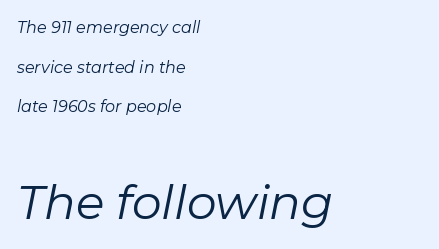
The image shows 47 px regular-weight type, italic (leaning right); set left-aligned, loose line spacing (2.47x), normal letter spacing, not underlined; the second (bottom) block is 2.94x larger; low stroke contrast and a medium x-height.
